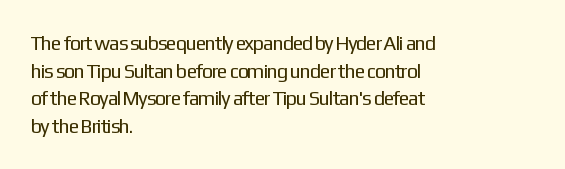
{"italic": "no", "bold": "no", "underline": "no", "align": "left", "line_spacing": "normal", "line_spacing_ratio": 1.38, "letter_spacing": "normal", "letter_spacing_em": 0.0, "glyph_px": 20}
